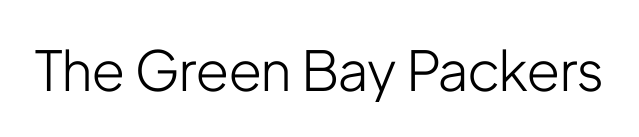
{"serif": "no", "italic": "no", "bold": "no", "weight": "light", "width": "condensed", "stroke_contrast": "low", "x_height": "medium", "monospaced": "no", "underline": "no", "letter_spacing": "normal", "letter_spacing_em": 0.0, "glyph_px": 55}
